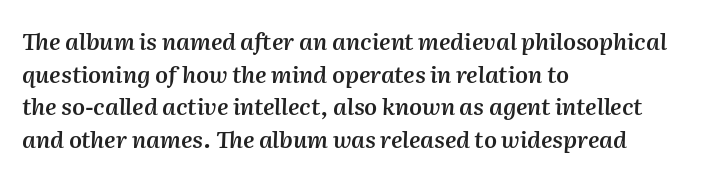
Q: Is the text bold? A: Semi-bold.
Q: Is the text italic (slanted)? A: Yes, it leans right by about 2 degrees.
Q: Is the text underlined? A: No.
Q: How is the paragraph aligned? A: Left-aligned.
Q: Is the spacing between letters normal or unusually wide? A: Normal.
Q: Is the spacing between lines tight, normal or loose? A: Normal.
